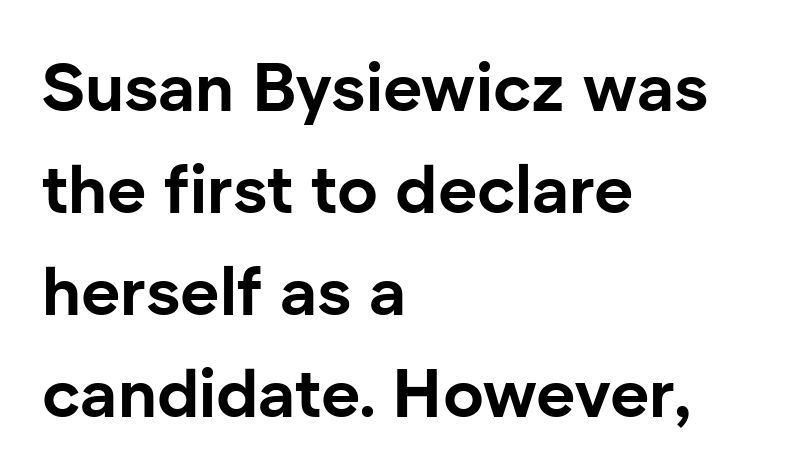
{"serif": "no", "italic": "no", "bold": "yes", "weight": "bold", "width": "normal", "stroke_contrast": "low", "x_height": "medium", "monospaced": "no", "underline": "no", "align": "left", "line_spacing": "normal", "line_spacing_ratio": 1.5, "letter_spacing": "normal", "letter_spacing_em": 0.0, "glyph_px": 68}
